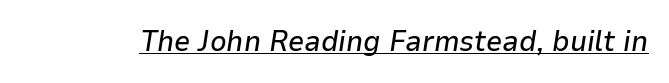
Q: Is the text italic (slanted)? A: Yes, it leans right by about 9 degrees.
Q: Is the text underlined? A: Yes.
Q: Is the spacing between letters normal or unusually wide? A: Normal.
Q: Width (condensed, normal, or wide)? A: Normal.
Q: Stroke contrast? A: Low.
Q: x-height? A: Medium.
Q: Monospaced? A: No.
